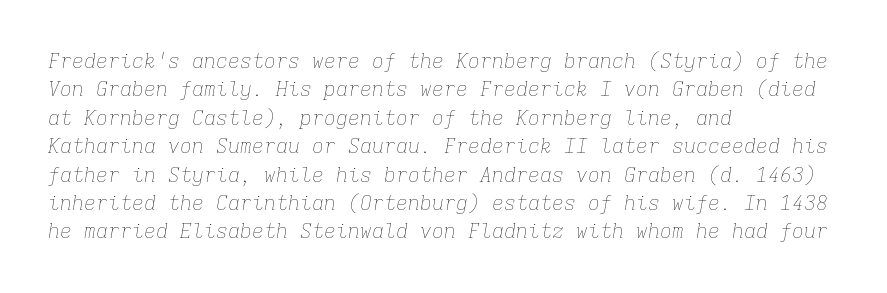
Q: Is the text bold? A: No.
Q: Is the text italic (slanted)? A: Yes, it leans right by about 9 degrees.
Q: Is the text underlined? A: No.
Q: How is the paragraph aligned? A: Left-aligned.
Q: Is the spacing between letters normal or unusually wide? A: Normal.
Q: Is the spacing between lines tight, normal or loose? A: Normal.
